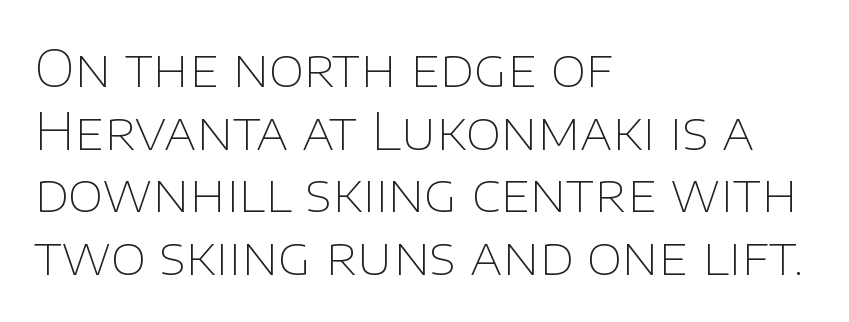
The weight tops out at a normal text grade. These lines are composed in type without serifs. Honestly, the letter spacing is just normal — you wouldn't notice it. Does the copy run flush right? No — it runs flush left.
